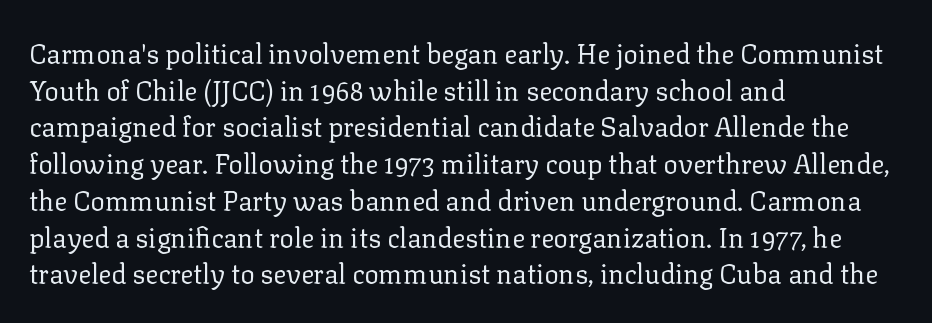
The image shows 27 px text type, upright; set left-aligned, normal line spacing (1.36x), normal letter spacing, not underlined.
